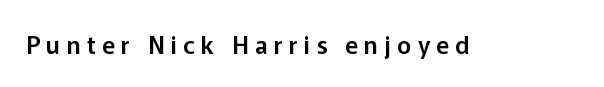
The image shows 24 px text type, upright; set unusually wide letter spacing (+0.26 em), not underlined.
